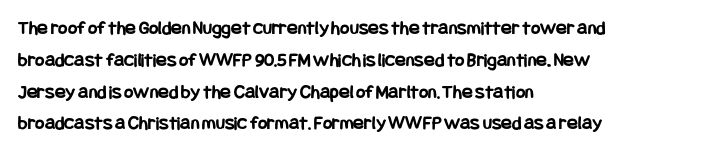
Upright lettering throughout. The foot of each line stays bare and open. Line spacing here is normal. The letters sit at their default tracking, neither squeezed nor spread. The setting favours the left margin, as ordinary paragraphs usually do. These words are printed bold, with thick strokes throughout.
